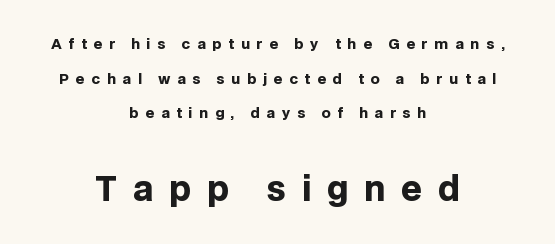
{"serif": "no", "italic": "no", "bold": "yes", "weight": "heavy", "width": "normal", "stroke_contrast": "low", "x_height": "large", "monospaced": "no", "underline": "no", "align": "center", "line_spacing": "loose", "line_spacing_ratio": 2.48, "letter_spacing": "wide", "letter_spacing_em": 0.48, "larger_block": "second", "size_ratio": 2.36, "glyph_px": 33}
